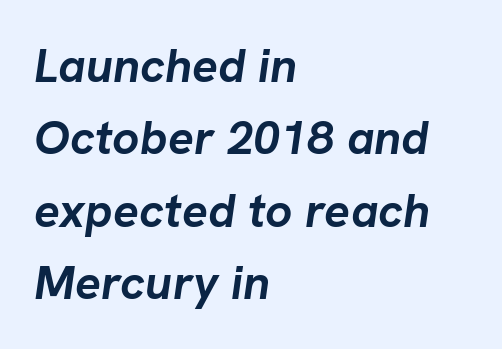
{"italic": "yes", "lean": "right", "slant_degrees": 8, "bold": "yes", "weight": "semibold", "width": "normal", "stroke_contrast": "low", "x_height": "medium", "monospaced": "no", "underline": "no", "align": "left", "line_spacing": "normal", "line_spacing_ratio": 1.51, "letter_spacing": "normal", "letter_spacing_em": 0.0, "glyph_px": 48}
